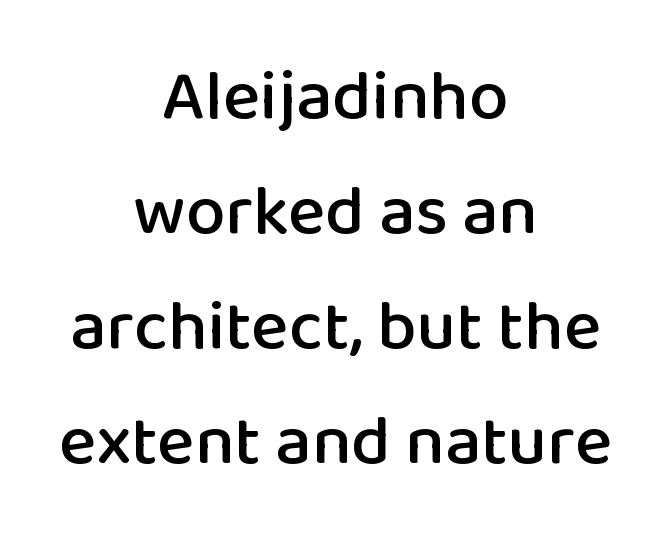
The image shows 71 px sans-serif type, upright; set centered, normal line spacing (1.62x), normal letter spacing, not underlined; low stroke contrast and a medium x-height.
